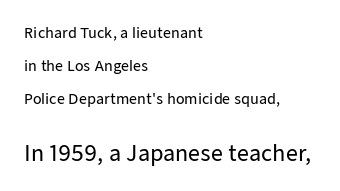
{"italic": "no", "underline": "no", "align": "left", "line_spacing": "loose", "line_spacing_ratio": 2.36, "letter_spacing": "normal", "letter_spacing_em": 0.0, "larger_block": "second", "size_ratio": 1.5, "glyph_px": 21}
